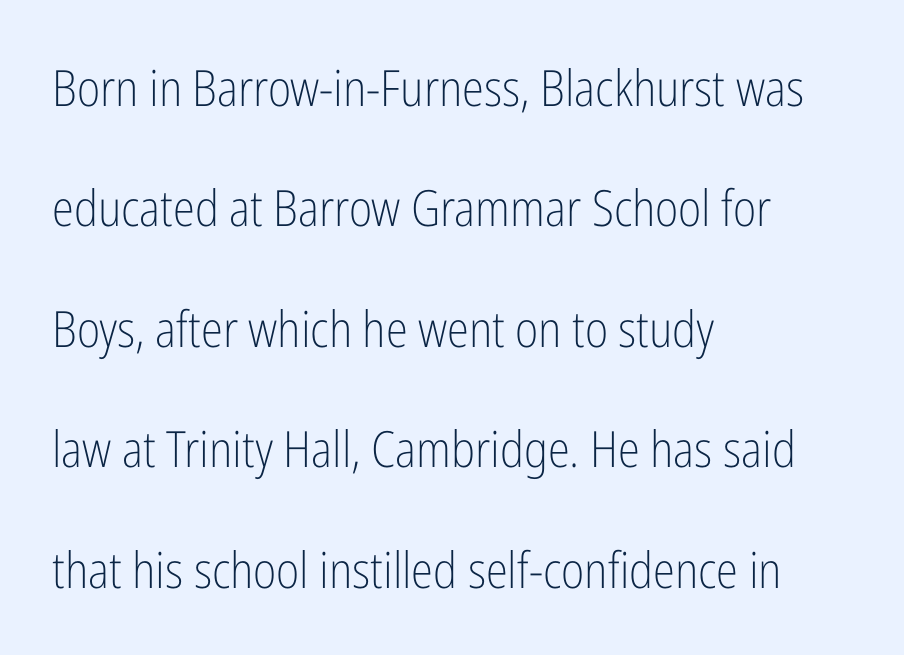
{"serif": "no", "italic": "no", "bold": "no", "weight": "light", "width": "condensed", "stroke_contrast": "low", "x_height": "medium", "monospaced": "no", "underline": "no", "align": "left", "line_spacing": "loose", "line_spacing_ratio": 2.41, "letter_spacing": "normal", "letter_spacing_em": 0.0, "glyph_px": 50}
